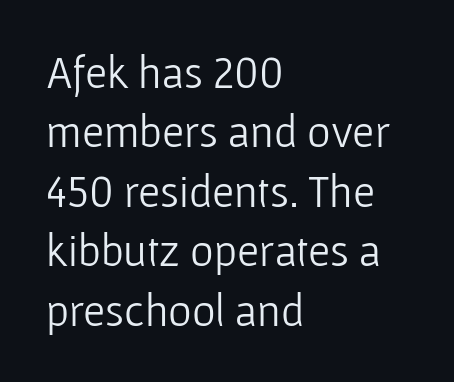
A typesetter would label this face a sans. A typesetter would call this zero additional tracking. Looks like regular typesetting: each glyph gets only the width it needs. Letters have the restrained weight of plain body copy at most.
